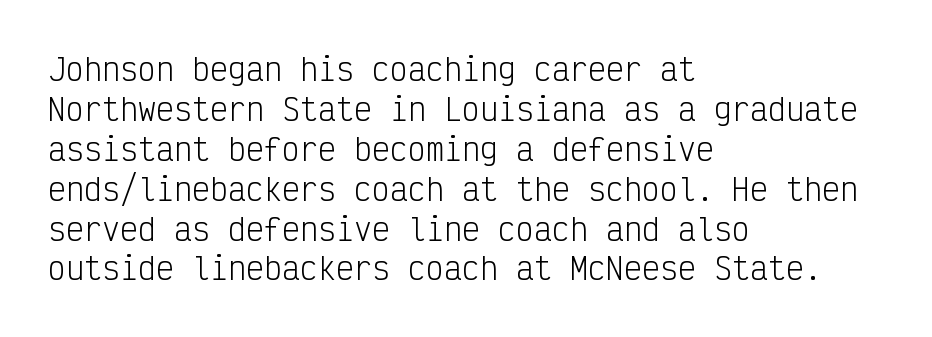
{"serif": "no", "italic": "no", "bold": "no", "weight": "light", "width": "condensed", "stroke_contrast": "low", "x_height": "medium", "monospaced": "yes", "underline": "no", "align": "left", "line_spacing": "normal", "line_spacing_ratio": 1.33, "letter_spacing": "normal", "letter_spacing_em": 0.0, "glyph_px": 30}
